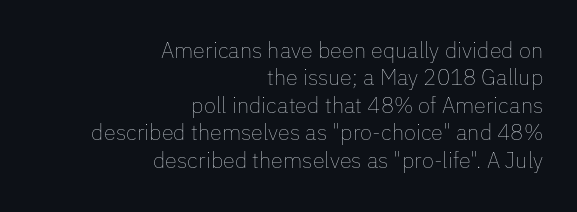
The image shows 22 px text type, upright; set right-aligned, normal line spacing (1.25x), normal letter spacing, not underlined.
